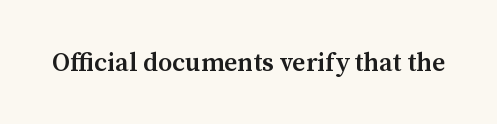
{"italic": "no", "bold": "semi", "underline": "no", "letter_spacing": "normal", "letter_spacing_em": 0.0, "glyph_px": 26}
